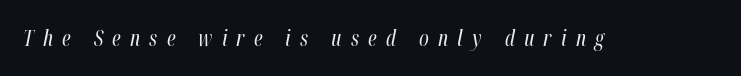
Q: Is the text bold? A: No.
Q: Is the text italic (slanted)? A: Yes, it leans right by about 12 degrees.
Q: Is the text underlined? A: No.
Q: Is the spacing between letters normal or unusually wide? A: Unusually wide.
